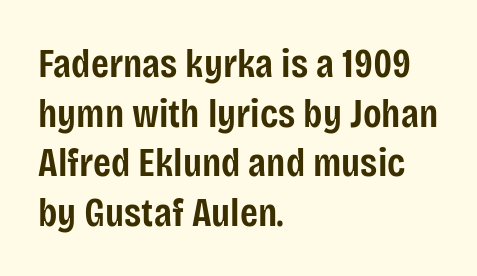
Q: Is the text bold? A: Semi-bold.
Q: Is the text italic (slanted)? A: No, it is upright.
Q: Is the typeface a serif or a sans-serif typeface? A: Sans-serif.
Q: Is the text underlined? A: No.
Q: How is the paragraph aligned? A: Left-aligned.
Q: Is the spacing between letters normal or unusually wide? A: Normal.
Q: Width (condensed, normal, or wide)? A: Condensed.
Q: Stroke contrast? A: Low.
Q: x-height? A: Large.
Q: Monospaced? A: No.
